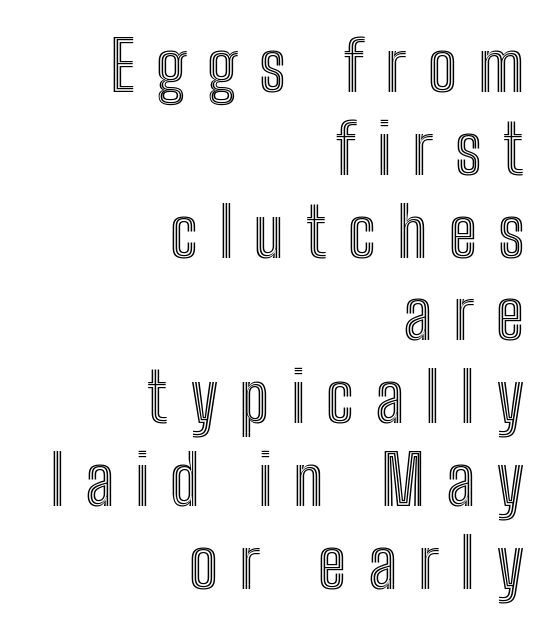
The image shows 69 px condensed type, upright; set right-aligned, line spacing 1.2x, unusually wide letter spacing (+0.31 em), not underlined; a medium x-height.
